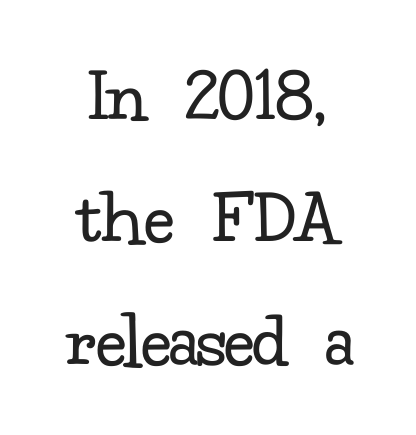
Q: Is the text bold? A: No.
Q: Is the text italic (slanted)? A: No, it is upright.
Q: Is the typeface a serif or a sans-serif typeface? A: Serif.
Q: Is the text underlined? A: No.
Q: Is the spacing between letters normal or unusually wide? A: Normal.
Q: Is the spacing between lines tight, normal or loose? A: Normal.
Q: Width (condensed, normal, or wide)? A: Normal.
Q: Stroke contrast? A: Low.
Q: x-height? A: Small.
Q: Monospaced? A: No.
